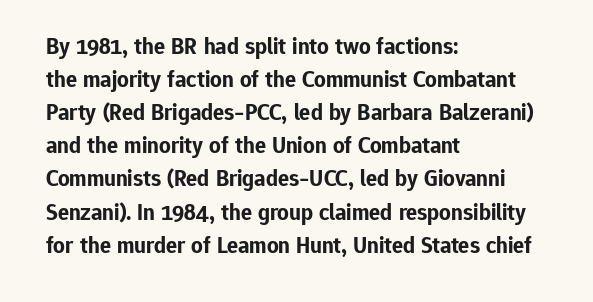
The image shows 23 px bold type, upright; set left-aligned, normal line spacing (1.44x), normal letter spacing, not underlined.
